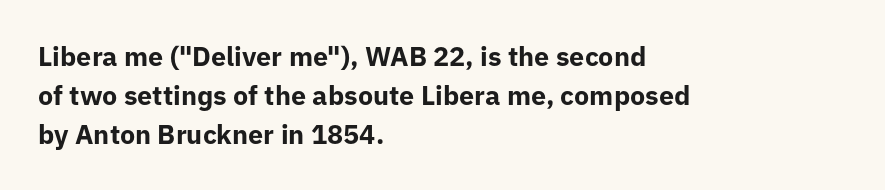
{"italic": "no", "bold": "yes", "underline": "no", "align": "left", "line_spacing": "normal", "line_spacing_ratio": 1.44, "letter_spacing": "normal", "letter_spacing_em": 0.0, "glyph_px": 27}
